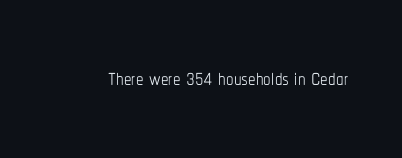
Here the designer chose a conventional face with non-uniform glyph widths. This is roman type, the default non-slanted kind. The strokes are not fattened; the text isn't bold. What stands out about the letter spacing? Nothing — it is the standard amount.
